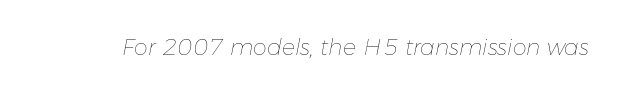
The image shows 22 px text type, italic (leaning right); set normal letter spacing, not underlined.
